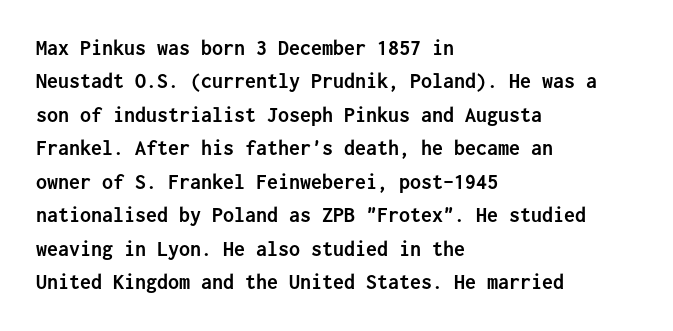
The image shows 22 px bold type, upright; set left-aligned, normal line spacing (1.52x), normal letter spacing, not underlined.
